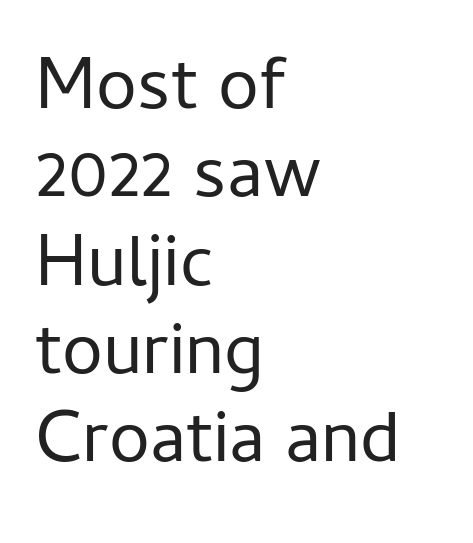
In terms of letterspacing, this is plain default setting. The compositor pushed each line to the left boundary. Here the designer chose a conventional face with non-uniform glyph widths. You can tell from the bare stems that sans-serif type was used. Does the lettering tilt? It doesn't — this is upright. Unmarked baselines from the first word to the last.
